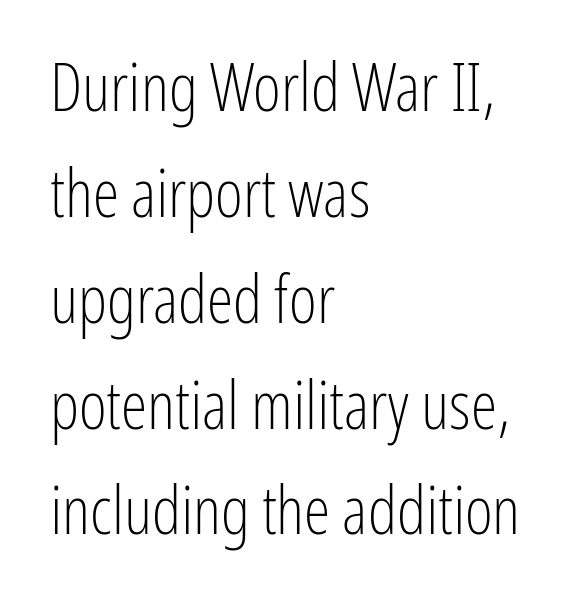
Teacher's note: observe the even left margin — that is flush-left alignment. A sans-serif font was chosen for this passage. Evenly set lines give the paragraph a standard silhouette. Spacing verdict: proportional, widths tailored to each character. Rule under the text: the space is simply empty. Compared with typical body copy, the letter spacing here is the same.
